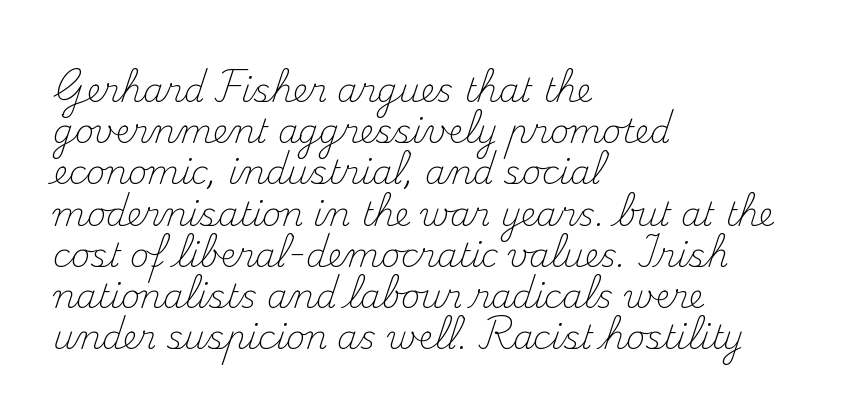
Q: Is the text bold? A: No.
Q: Is the text italic (slanted)? A: Yes.
Q: Is the typeface a serif or a sans-serif typeface? A: Serif.
Q: Is the text underlined? A: No.
Q: How is the paragraph aligned? A: Left-aligned.
Q: Is the spacing between letters normal or unusually wide? A: Normal.
Q: Is the spacing between lines tight, normal or loose? A: Normal.
Q: Width (condensed, normal, or wide)? A: Normal.
Q: Stroke contrast? A: Medium.
Q: x-height? A: Small.
Q: Monospaced? A: No.
